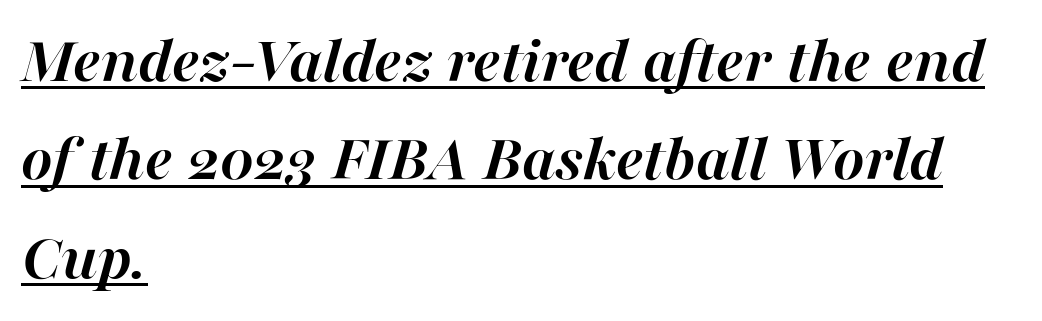
Q: Is the text bold? A: Yes.
Q: Is the text italic (slanted)? A: Yes, it leans right by about 16 degrees.
Q: Is the text underlined? A: Yes.
Q: How is the paragraph aligned? A: Left-aligned.
Q: Is the spacing between letters normal or unusually wide? A: Normal.
Q: Is the spacing between lines tight, normal or loose? A: Normal.
Q: Width (condensed, normal, or wide)? A: Normal.
Q: Stroke contrast? A: High.
Q: x-height? A: Medium.
Q: Monospaced? A: No.
